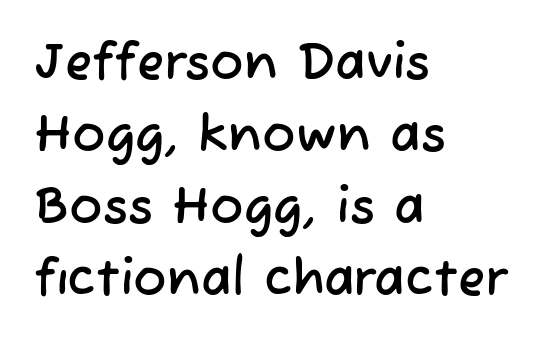
Does the copy run flush right? No — it runs flush left. Clear beneath every line of the passage. No extra tracking has been applied to these lines. Do the characters align in a grid? No, the font is proportional. Is there much room between lines? A standard amount, neither cramped nor airy.
